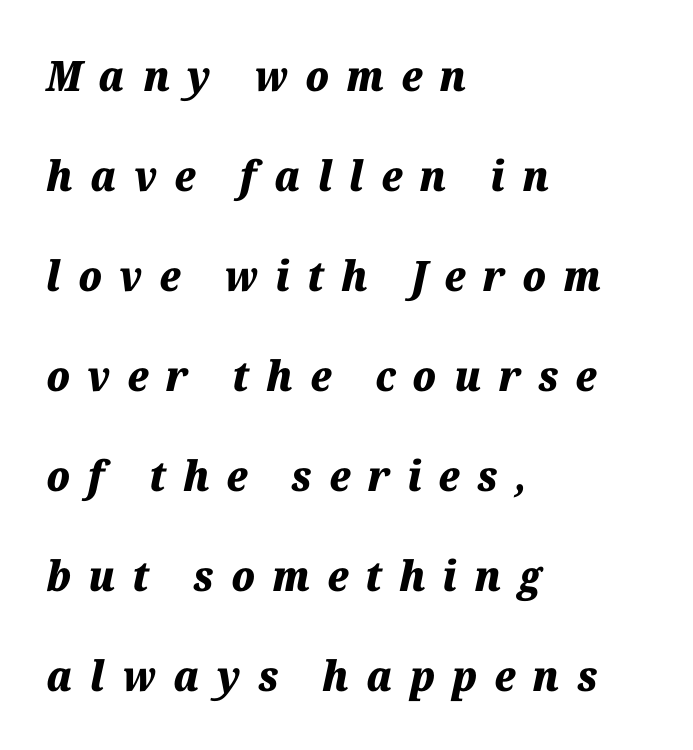
The image shows 42 px heavy type, italic (leaning right); set left-aligned, loose line spacing (2.38x), unusually wide letter spacing (+0.41 em), not underlined; medium stroke contrast and a medium x-height.
